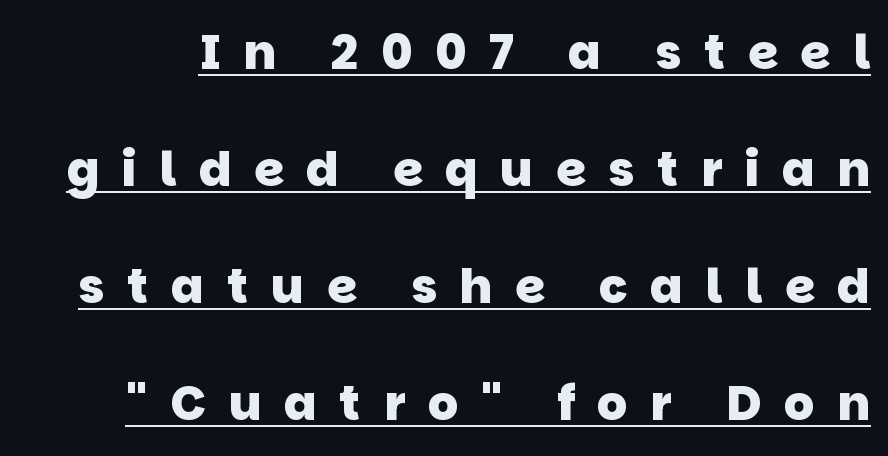
The image shows 48 px heavy sans-serif type; set loose line spacing (2.44x), unusually wide letter spacing (+0.47 em), underlined; low stroke contrast and a large x-height.
